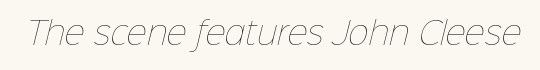
{"bold": "no", "weight": "thin", "width": "normal", "stroke_contrast": "low", "x_height": "medium", "monospaced": "no", "underline": "no", "letter_spacing": "normal", "letter_spacing_em": 0.0, "glyph_px": 31}
